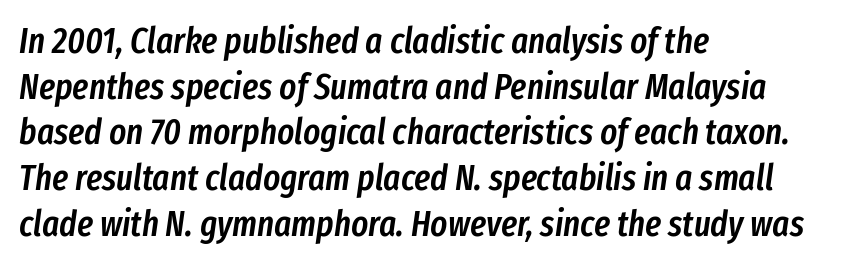
Q: Is the text bold? A: Semi-bold.
Q: Is the text italic (slanted)? A: Yes, it leans right by about 8 degrees.
Q: Is the text underlined? A: No.
Q: How is the paragraph aligned? A: Left-aligned.
Q: Is the spacing between letters normal or unusually wide? A: Normal.
Q: Is the spacing between lines tight, normal or loose? A: Normal.
Q: Width (condensed, normal, or wide)? A: Condensed.
Q: Stroke contrast? A: Low.
Q: x-height? A: Medium.
Q: Monospaced? A: No.
